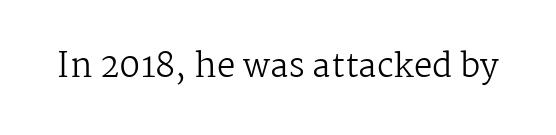
Q: Is the text bold? A: No.
Q: Is the text italic (slanted)? A: No, it is upright.
Q: Is the typeface a serif or a sans-serif typeface? A: Serif.
Q: Is the text underlined? A: No.
Q: Is the spacing between letters normal or unusually wide? A: Normal.
Q: Width (condensed, normal, or wide)? A: Normal.
Q: Stroke contrast? A: Medium.
Q: x-height? A: Medium.
Q: Monospaced? A: No.
